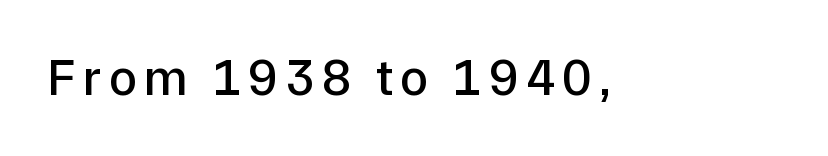
The image shows 51 px sans-serif type, upright; set not underlined; low stroke contrast and a medium x-height.
